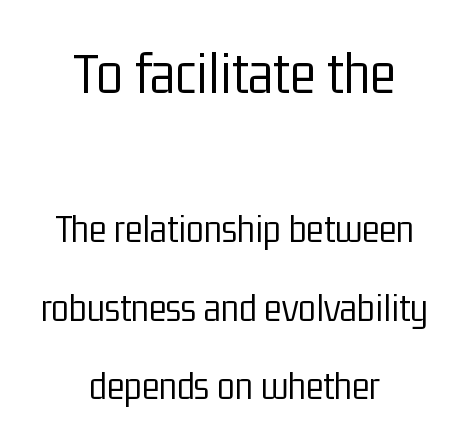
Q: Is the text bold? A: No.
Q: Is the text italic (slanted)? A: No, it is upright.
Q: Is the typeface a serif or a sans-serif typeface? A: Sans-serif.
Q: Is the text underlined? A: No.
Q: How is the paragraph aligned? A: Centered.
Q: Is the spacing between letters normal or unusually wide? A: Normal.
Q: Is the spacing between lines tight, normal or loose? A: Loose.
Q: Which block of text is set in a larger size, the first (top) or the second (bottom)? A: The first (top) one.
Q: Width (condensed, normal, or wide)? A: Condensed.
Q: Stroke contrast? A: Low.
Q: x-height? A: Medium.
Q: Monospaced? A: No.
